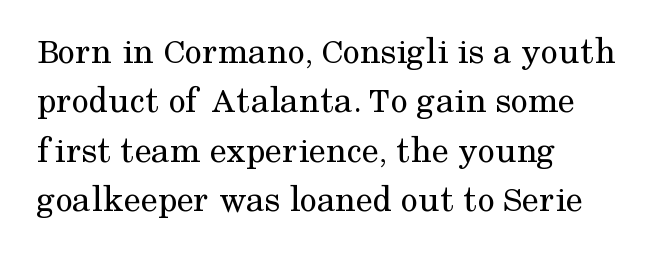
The image shows 38 px regular-weight serif type, upright; set left-aligned, normal line spacing (1.3x), normal letter spacing, not underlined; medium stroke contrast and a medium x-height.
